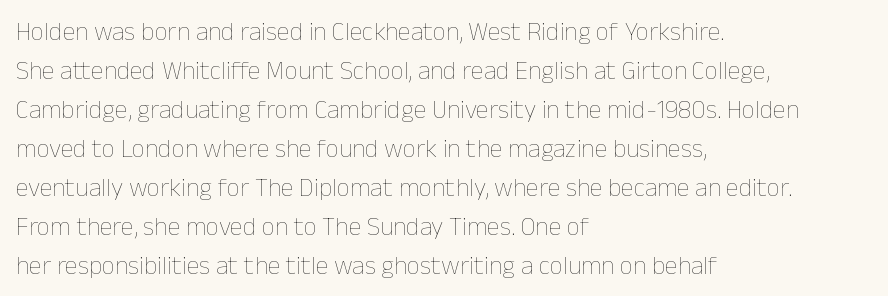
Q: Is the text bold? A: No.
Q: Is the text italic (slanted)? A: No, it is upright.
Q: Is the text underlined? A: No.
Q: How is the paragraph aligned? A: Left-aligned.
Q: Is the spacing between letters normal or unusually wide? A: Normal.
Q: Is the spacing between lines tight, normal or loose? A: Normal.
